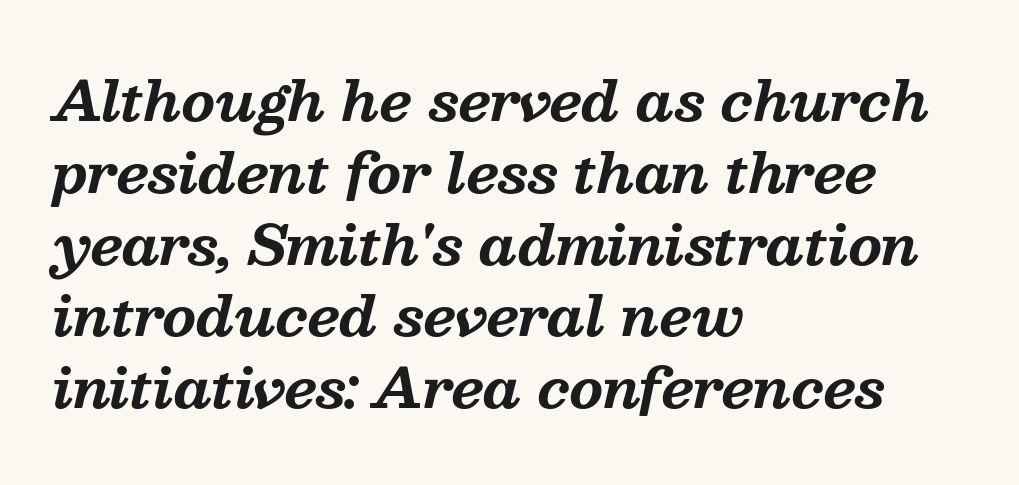
Set as a true bold cut, around the 700 mark. Underlining? Definitely not there. Each line starts at the same left margin while the right side varies. Letter spacing: default. Every character sits at an angle, as italics do. Think of a printed novel: that variable character pitch is what you see here.
